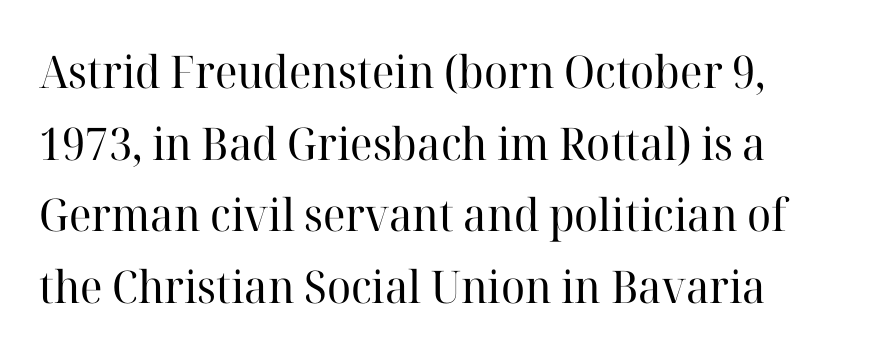
Q: Is the text bold? A: No.
Q: Is the text italic (slanted)? A: No, it is upright.
Q: Is the typeface a serif or a sans-serif typeface? A: Serif.
Q: Is the text underlined? A: No.
Q: Is the spacing between letters normal or unusually wide? A: Normal.
Q: Is the spacing between lines tight, normal or loose? A: Normal.
Q: Width (condensed, normal, or wide)? A: Normal.
Q: Stroke contrast? A: High.
Q: x-height? A: Medium.
Q: Monospaced? A: No.
